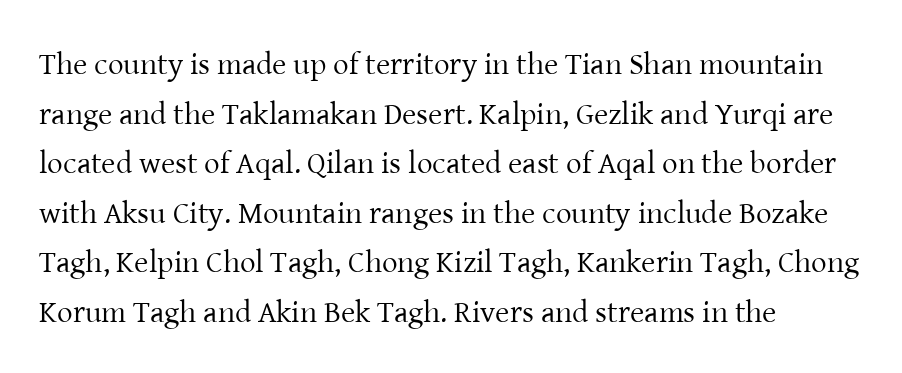
{"serif": "yes", "italic": "no", "bold": "no", "weight": "regular", "width": "normal", "stroke_contrast": "low", "x_height": "medium", "monospaced": "no", "underline": "no", "align": "left", "line_spacing": "normal", "line_spacing_ratio": 1.6, "letter_spacing": "normal", "letter_spacing_em": 0.0, "glyph_px": 31}
